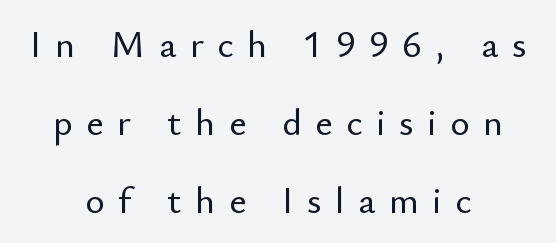
Q: Is the text italic (slanted)? A: No, it is upright.
Q: Is the typeface a serif or a sans-serif typeface? A: Sans-serif.
Q: Is the text underlined? A: No.
Q: How is the paragraph aligned? A: Centered.
Q: Is the spacing between letters normal or unusually wide? A: Unusually wide.
Q: Is the spacing between lines tight, normal or loose? A: Loose.
Q: Width (condensed, normal, or wide)? A: Normal.
Q: Stroke contrast? A: Low.
Q: x-height? A: Small.
Q: Monospaced? A: No.
